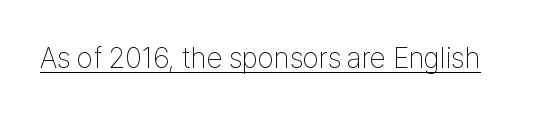
The image shows 29 px thin, condensed sans-serif type, upright; set normal letter spacing, underlined; low stroke contrast and a medium x-height.
